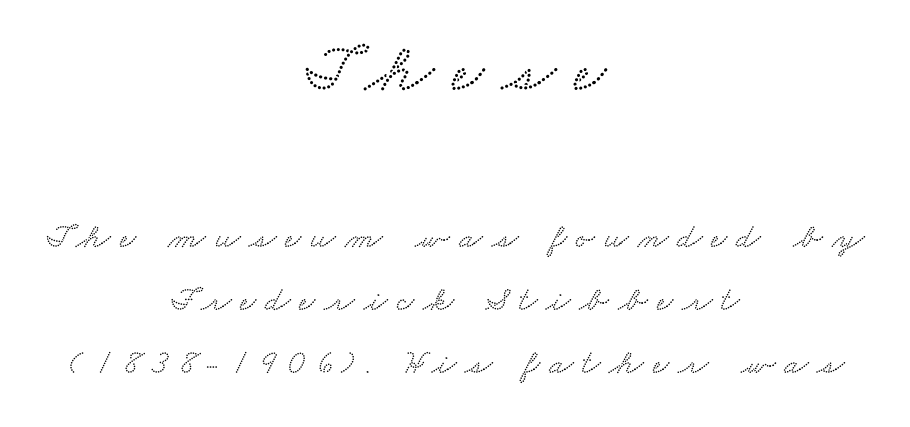
{"width": "wide", "stroke_contrast": "low", "x_height": "small", "monospaced": "no", "underline": "no", "align": "center", "line_spacing_ratio": 1.79, "letter_spacing": "wide", "letter_spacing_em": 0.26, "larger_block": "first", "size_ratio": 2.0, "glyph_px": 70}
